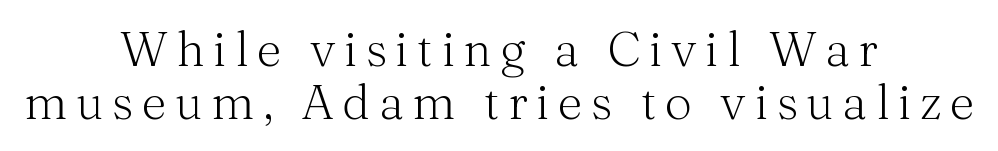
Little horizontal feet cap the strokes, marking this as serif type. Caption: face not bold, strokes unweighted. The rendering uses a small line-height, squeezing the rows. The lettering holds an erect, upright posture throughout. Neither beginnings nor endings align; midpoints do.
